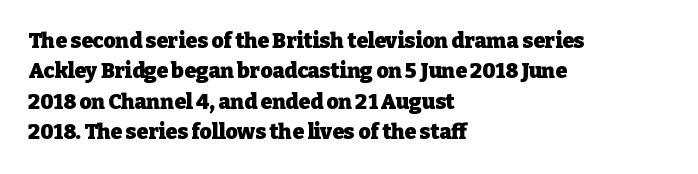
Q: Is the text bold? A: Yes.
Q: Is the text italic (slanted)? A: No, it is upright.
Q: Is the text underlined? A: No.
Q: How is the paragraph aligned? A: Left-aligned.
Q: Is the spacing between letters normal or unusually wide? A: Normal.
Q: Is the spacing between lines tight, normal or loose? A: Normal.
